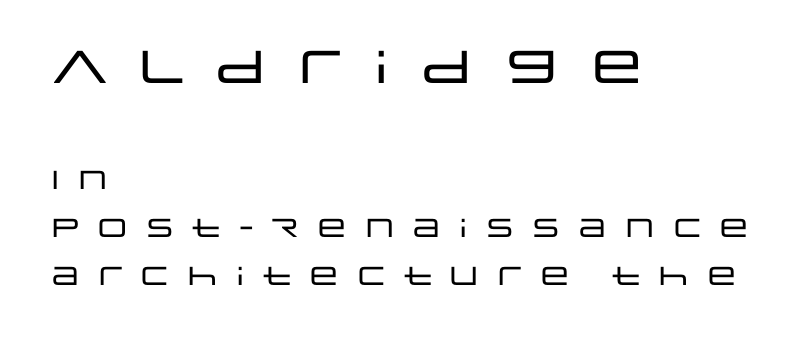
The image shows 46 px wide sans-serif type, upright; set left-aligned, line spacing 1.85x, unusually wide letter spacing (+0.33 em), not underlined; the first (top) block is 1.77x larger; low stroke contrast and a large x-height.
